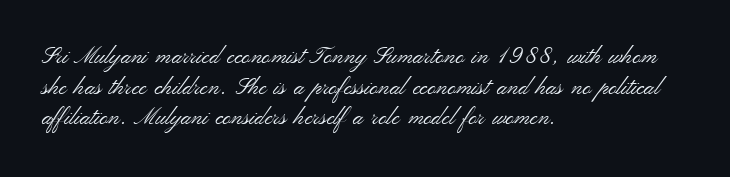
Vertical spacing — default. The text block is weighted toward the left margin, trailing off unevenly rightward. The baseline area is clear. These lines keep a tight, regular rhythm from letter to letter. No extra ink here — the face is not bold.
